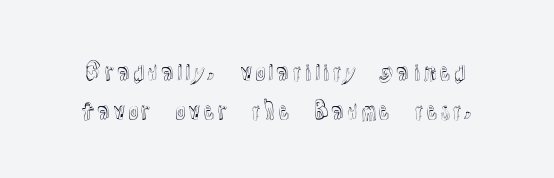
{"italic": "no", "underline": "no", "line_spacing_ratio": 1.77, "letter_spacing": "normal", "letter_spacing_em": 0.0, "glyph_px": 22}
